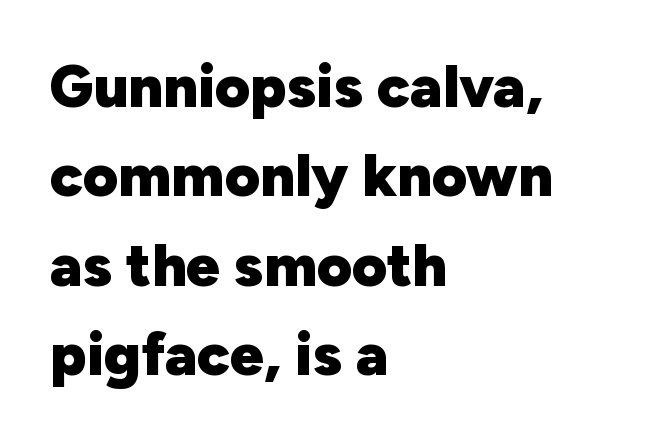
Q: Is the text bold? A: Yes.
Q: Is the text italic (slanted)? A: No, it is upright.
Q: Is the typeface a serif or a sans-serif typeface? A: Sans-serif.
Q: Is the text underlined? A: No.
Q: How is the paragraph aligned? A: Left-aligned.
Q: Is the spacing between letters normal or unusually wide? A: Normal.
Q: Is the spacing between lines tight, normal or loose? A: Normal.
Q: Width (condensed, normal, or wide)? A: Normal.
Q: Stroke contrast? A: Low.
Q: x-height? A: Medium.
Q: Monospaced? A: No.
